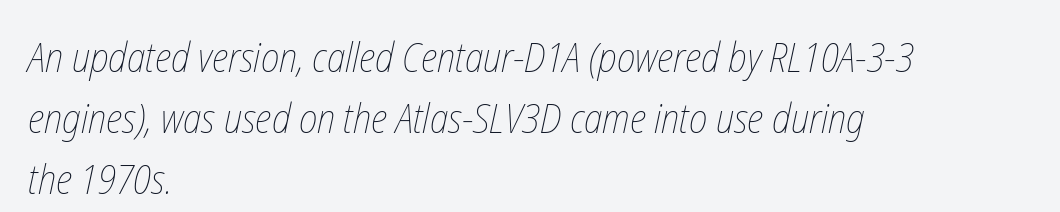
{"bold": "no", "weight": "thin", "width": "condensed", "stroke_contrast": "low", "x_height": "medium", "monospaced": "no", "underline": "no", "align": "left", "line_spacing": "normal", "line_spacing_ratio": 1.49, "letter_spacing": "normal", "letter_spacing_em": 0.0, "glyph_px": 41}
